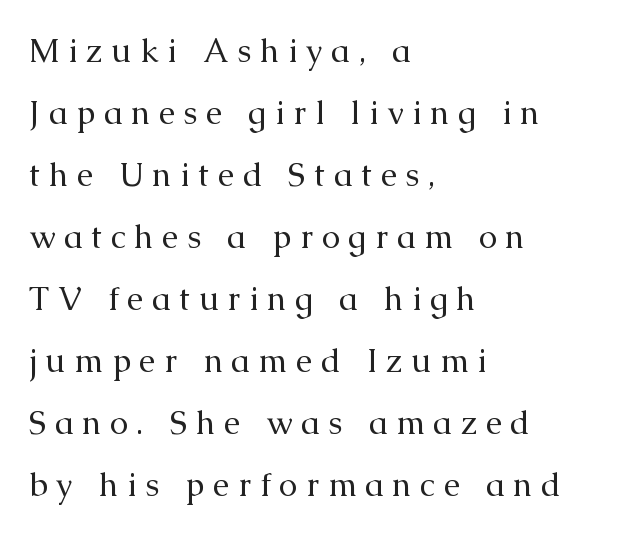
{"serif": "yes", "italic": "no", "bold": "no", "weight": "regular", "width": "normal", "stroke_contrast": "medium", "x_height": "medium", "monospaced": "no", "underline": "no", "align": "left", "line_spacing_ratio": 1.88, "letter_spacing": "wide", "letter_spacing_em": 0.26, "glyph_px": 33}
